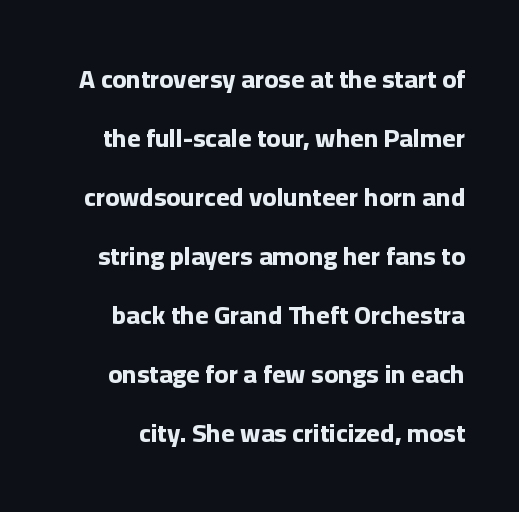
The image shows 26 px bold type, upright; set loose line spacing (2.27x), normal letter spacing, not underlined.
